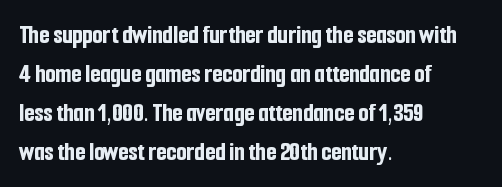
Successive baselines arrive at the customary interval. Nope, not italic — everything's standing straight. Stroke thickness is high; the sample reads as a true bold. Line starts are locked; line ends wander. Clear beneath every line of the passage. The line texture is even and compact thanks to regular tracking.
